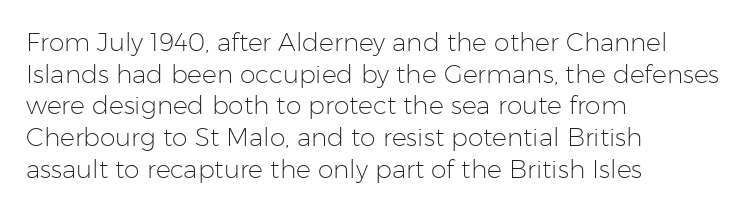
Q: Is the text bold? A: No.
Q: Is the text italic (slanted)? A: No, it is upright.
Q: Is the text underlined? A: No.
Q: How is the paragraph aligned? A: Left-aligned.
Q: Is the spacing between letters normal or unusually wide? A: Normal.
Q: Is the spacing between lines tight, normal or loose? A: Normal.
